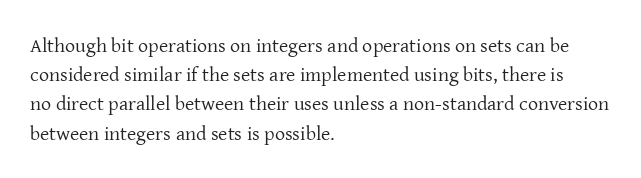
Q: Is the text bold? A: No.
Q: Is the text italic (slanted)? A: No, it is upright.
Q: Is the text underlined? A: No.
Q: How is the paragraph aligned? A: Left-aligned.
Q: Is the spacing between letters normal or unusually wide? A: Normal.
Q: Is the spacing between lines tight, normal or loose? A: Normal.
